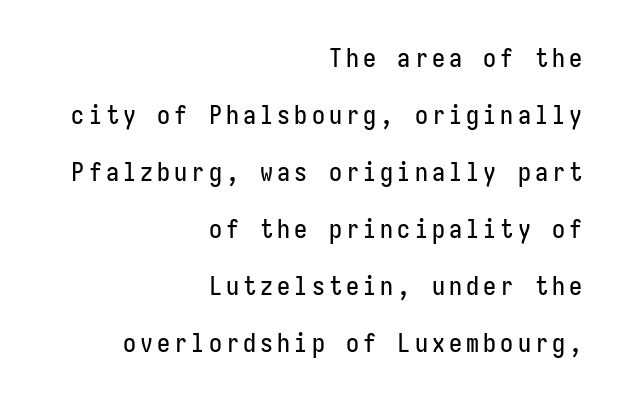
Lines of text with bare space underneath. Unlike italic type, these characters show no tilt at all. All the whitespace from short lines collects on the left. Baseline-to-baseline distance is far greater than the letter height.
